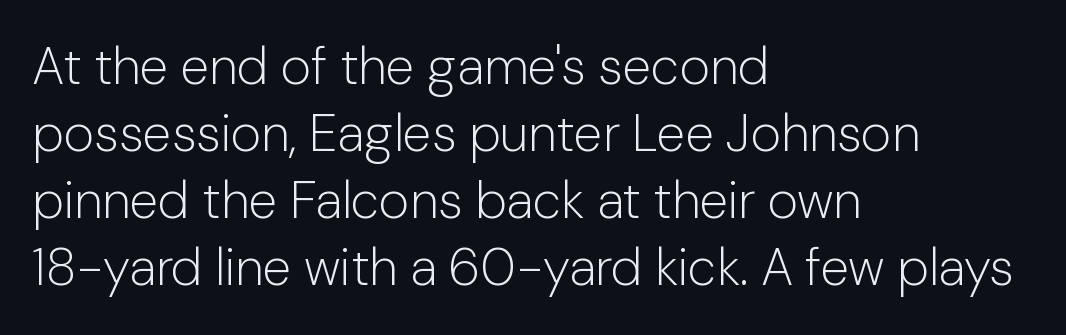
Q: Is the text bold? A: No.
Q: Is the text italic (slanted)? A: No, it is upright.
Q: Is the typeface a serif or a sans-serif typeface? A: Sans-serif.
Q: Is the text underlined? A: No.
Q: How is the paragraph aligned? A: Left-aligned.
Q: Is the spacing between letters normal or unusually wide? A: Normal.
Q: Is the spacing between lines tight, normal or loose? A: Normal.
Q: Width (condensed, normal, or wide)? A: Normal.
Q: Stroke contrast? A: Low.
Q: x-height? A: Medium.
Q: Monospaced? A: No.
